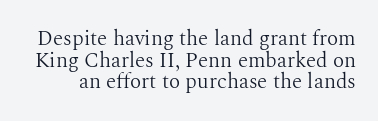
Italic? Not at all — the glyphs are vertical. This rendering leaves character spacing at its baseline value. Each row of text sits above clean, open space. The cut favours lightness, reaching ordinary text weight at its darkest. Interline gaps are noticeably narrow in this sample.
